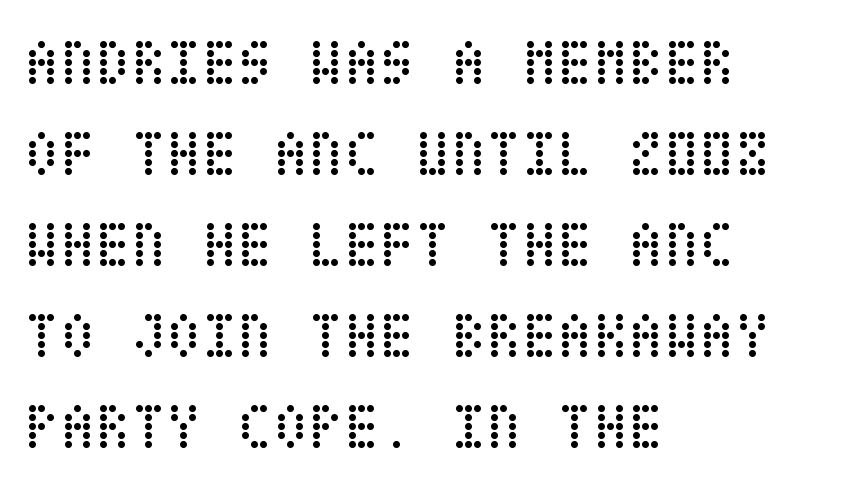
Q: Is the text bold? A: No.
Q: Is the text italic (slanted)? A: No, it is upright.
Q: Is the text underlined? A: No.
Q: How is the paragraph aligned? A: Left-aligned.
Q: Is the spacing between letters normal or unusually wide? A: Normal.
Q: Is the spacing between lines tight, normal or loose? A: Normal.
Q: Width (condensed, normal, or wide)? A: Condensed.
Q: Stroke contrast? A: Low.
Q: x-height? A: Large.
